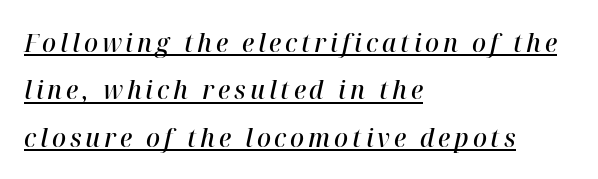
{"italic": "yes", "lean": "right", "slant_degrees": 12, "bold": "semi", "underline": "yes", "align": "left", "line_spacing_ratio": 1.82, "glyph_px": 26}
